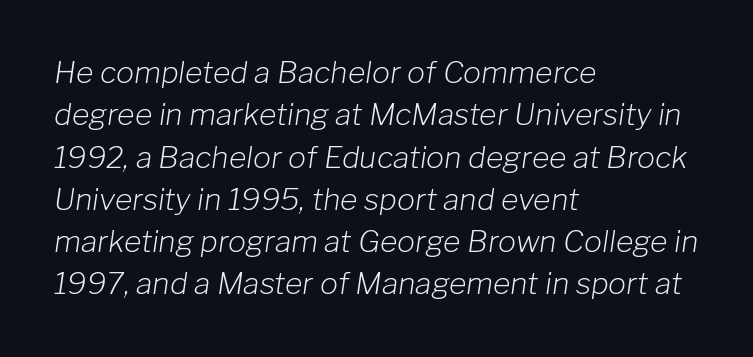
These lines stack with their left ends in a neat column. The strokes carry an ordinary text weight at most. The block of text has a typical density, with ordinary space between rows. How are the letters spaced? Ordinarily, with no added tracking. A clean baseline with only descenders dipping below it. When letters slant like this, we call the style italic.
